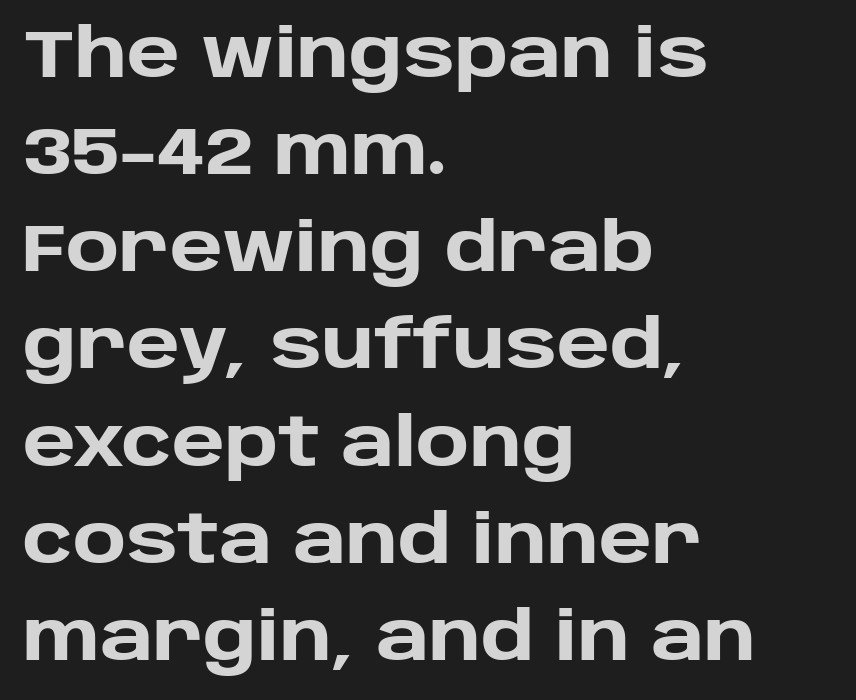
Q: Is the text bold? A: Yes.
Q: Is the text italic (slanted)? A: No, it is upright.
Q: Is the typeface a serif or a sans-serif typeface? A: Sans-serif.
Q: Is the text underlined? A: No.
Q: How is the paragraph aligned? A: Left-aligned.
Q: Is the spacing between letters normal or unusually wide? A: Normal.
Q: Is the spacing between lines tight, normal or loose? A: Normal.
Q: Width (condensed, normal, or wide)? A: Normal.
Q: Stroke contrast? A: Low.
Q: x-height? A: Large.
Q: Monospaced? A: No.
